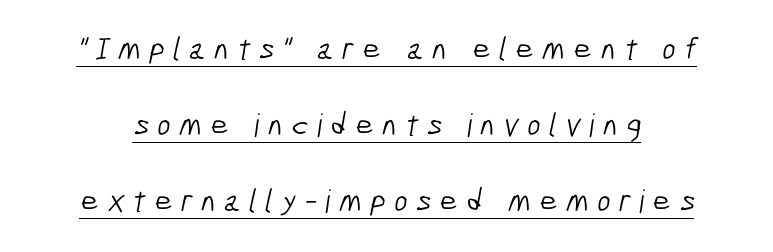
{"serif": "no", "bold": "no", "weight": "light", "width": "condensed", "stroke_contrast": "low", "x_height": "medium", "monospaced": "no", "underline": "yes", "line_spacing": "loose", "line_spacing_ratio": 2.38, "letter_spacing": "wide", "letter_spacing_em": 0.26, "glyph_px": 32}
